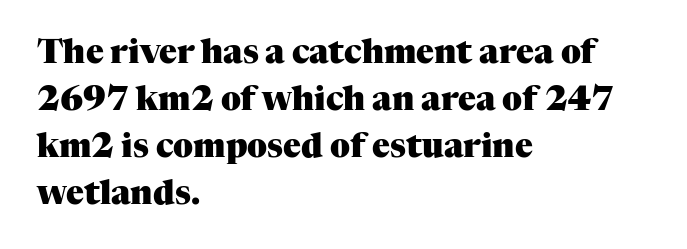
{"serif": "yes", "italic": "no", "bold": "yes", "weight": "heavy", "width": "normal", "stroke_contrast": "medium", "x_height": "medium", "monospaced": "no", "underline": "no", "align": "left", "line_spacing": "normal", "line_spacing_ratio": 1.42, "letter_spacing": "normal", "letter_spacing_em": 0.0, "glyph_px": 33}
